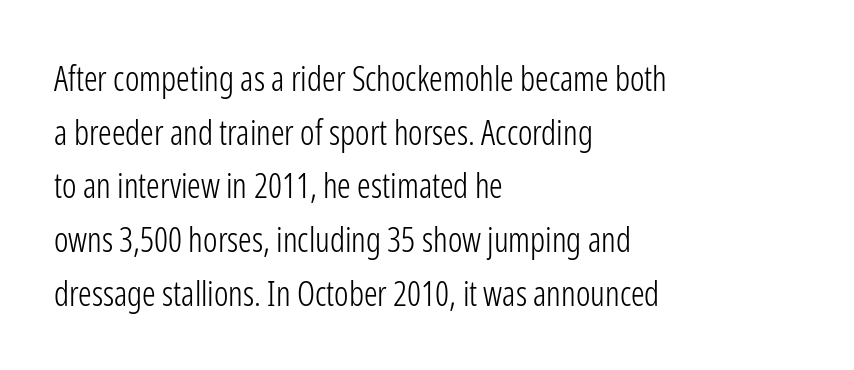
{"serif": "no", "italic": "no", "bold": "no", "weight": "light", "width": "condensed", "stroke_contrast": "low", "x_height": "medium", "monospaced": "no", "underline": "no", "align": "left", "line_spacing": "normal", "line_spacing_ratio": 1.58, "letter_spacing": "normal", "letter_spacing_em": 0.0, "glyph_px": 34}
